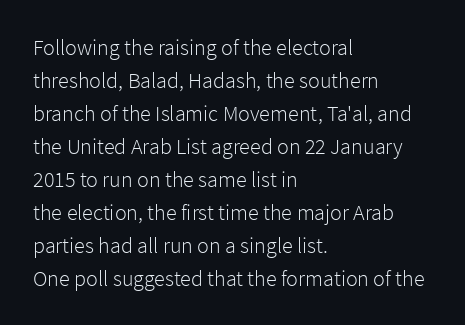
Q: Is the text bold? A: No.
Q: Is the text italic (slanted)? A: No, it is upright.
Q: Is the text underlined? A: No.
Q: How is the paragraph aligned? A: Left-aligned.
Q: Is the spacing between letters normal or unusually wide? A: Normal.
Q: Is the spacing between lines tight, normal or loose? A: Normal.
